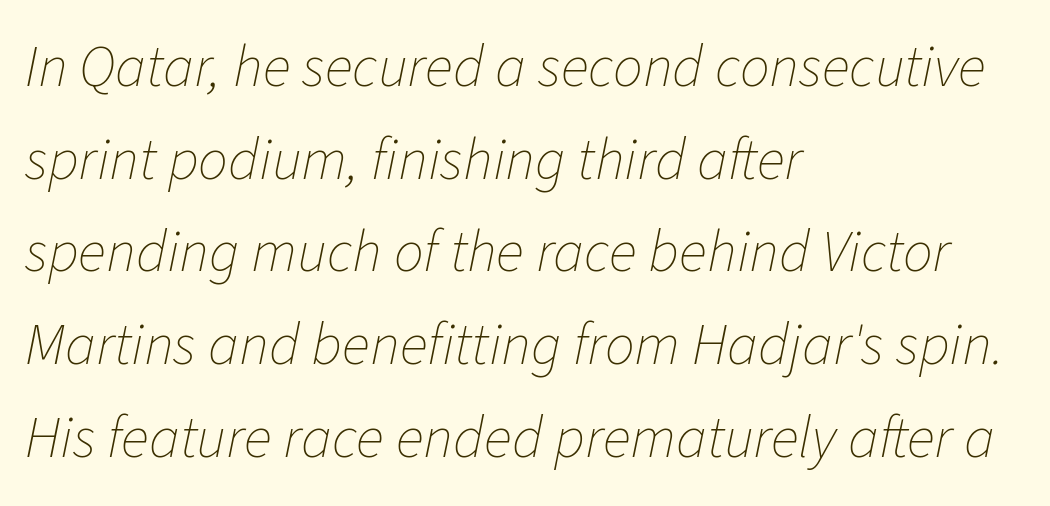
Q: Is the text bold? A: No.
Q: Is the text italic (slanted)? A: Yes, it leans right by about 11 degrees.
Q: Is the text underlined? A: No.
Q: How is the paragraph aligned? A: Left-aligned.
Q: Is the spacing between letters normal or unusually wide? A: Normal.
Q: Is the spacing between lines tight, normal or loose? A: Normal.
Q: Width (condensed, normal, or wide)? A: Normal.
Q: Stroke contrast? A: Low.
Q: x-height? A: Medium.
Q: Monospaced? A: No.
